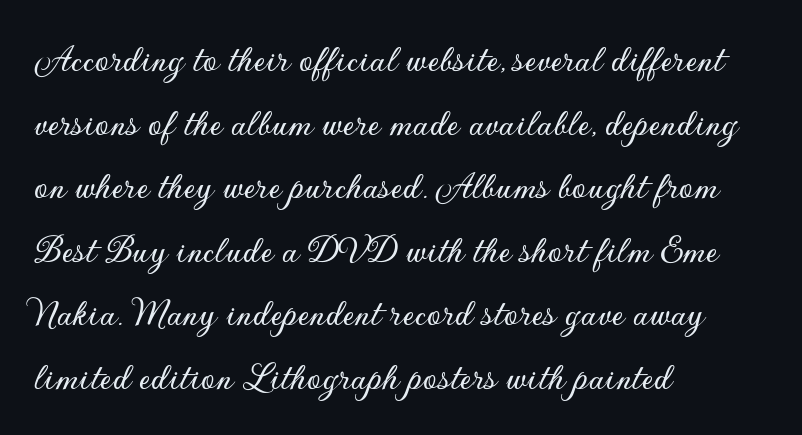
One-word summary of the alignment: left. This block has exactly the height ordinary leading produces. The passage shown is typed in a proportional face where columns would drift. Honestly, the letter spacing is just normal — you wouldn't notice it.
